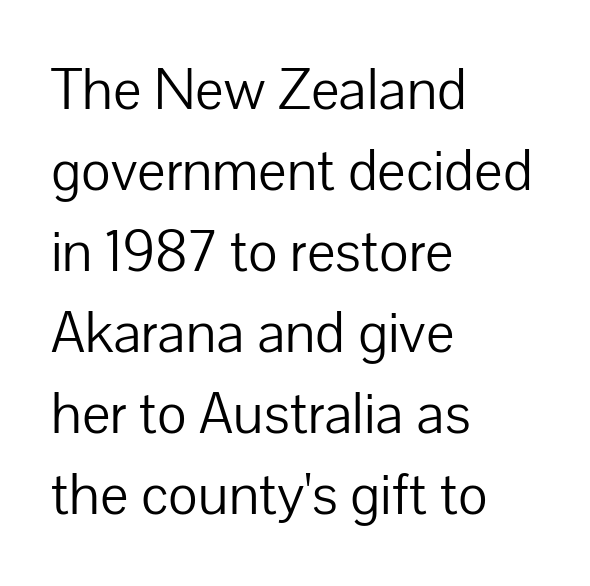
{"serif": "no", "italic": "no", "bold": "no", "weight": "light", "width": "normal", "stroke_contrast": "low", "x_height": "medium", "monospaced": "no", "underline": "no", "align": "left", "line_spacing": "normal", "line_spacing_ratio": 1.35, "letter_spacing": "normal", "letter_spacing_em": 0.0, "glyph_px": 60}
